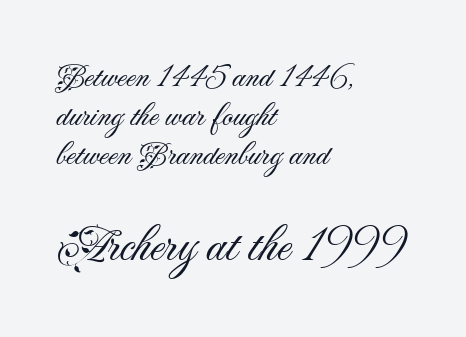
The image shows 51 px light sans-serif type; set left-aligned, tight line spacing (1.15x), normal letter spacing, not underlined; the second (bottom) block is 1.5x larger; medium stroke contrast and a small x-height.
